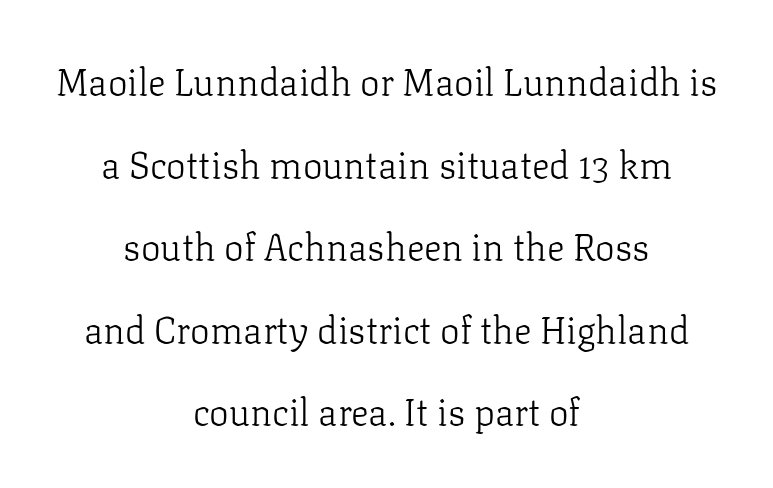
Q: Is the text bold? A: No.
Q: Is the text italic (slanted)? A: No, it is upright.
Q: Is the typeface a serif or a sans-serif typeface? A: Serif.
Q: Is the text underlined? A: No.
Q: How is the paragraph aligned? A: Centered.
Q: Is the spacing between letters normal or unusually wide? A: Normal.
Q: Is the spacing between lines tight, normal or loose? A: Loose.
Q: Width (condensed, normal, or wide)? A: Normal.
Q: Stroke contrast? A: Low.
Q: x-height? A: Medium.
Q: Monospaced? A: No.
